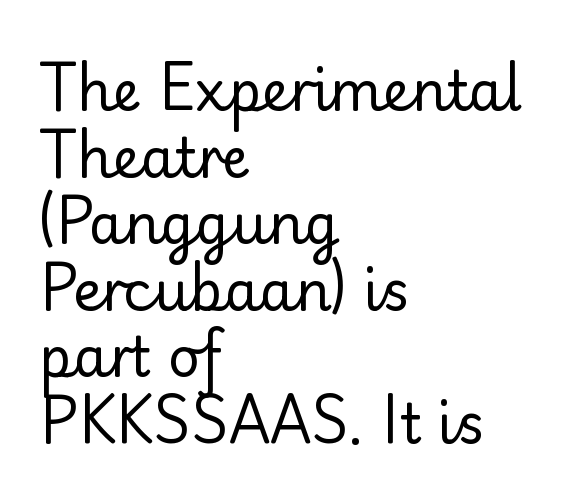
The image shows 55 px regular-weight sans-serif type, upright; set left-aligned, line spacing 1.21x, normal letter spacing, not underlined; low stroke contrast and a small x-height.
